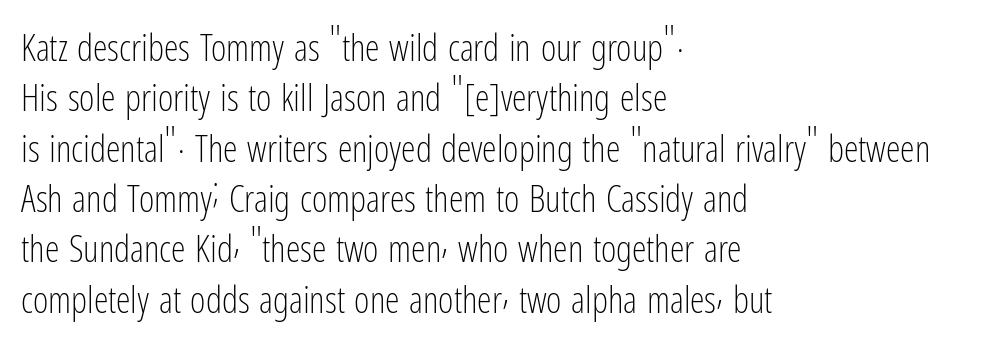
Q: Is the text bold? A: No.
Q: Is the text italic (slanted)? A: No, it is upright.
Q: Is the typeface a serif or a sans-serif typeface? A: Sans-serif.
Q: Is the text underlined? A: No.
Q: How is the paragraph aligned? A: Left-aligned.
Q: Is the spacing between letters normal or unusually wide? A: Normal.
Q: Is the spacing between lines tight, normal or loose? A: Normal.
Q: Width (condensed, normal, or wide)? A: Condensed.
Q: Stroke contrast? A: Low.
Q: x-height? A: Medium.
Q: Monospaced? A: No.
